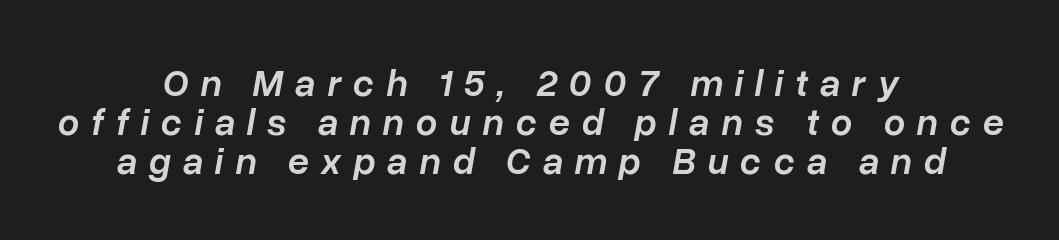
{"italic": "yes", "lean": "right", "slant_degrees": 10, "bold": "semi", "weight": "semibold", "width": "normal", "stroke_contrast": "low", "x_height": "medium", "monospaced": "no", "underline": "no", "align": "center", "line_spacing": "tight", "line_spacing_ratio": 1.02, "letter_spacing": "wide", "letter_spacing_em": 0.31, "glyph_px": 38}
